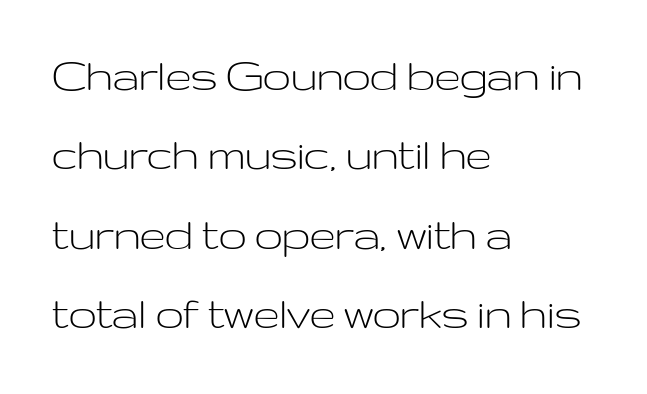
The image shows 50 px light, wide sans-serif type, upright; set left-aligned, normal line spacing (1.59x), normal letter spacing, not underlined; low stroke contrast and a medium x-height.
